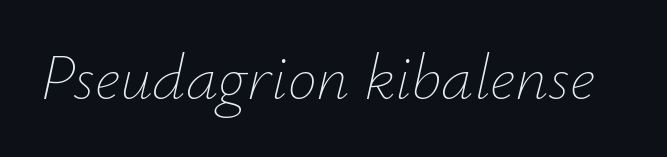
The image shows 65 px thin type, italic (leaning right); set normal letter spacing, not underlined; low stroke contrast and a small x-height.
